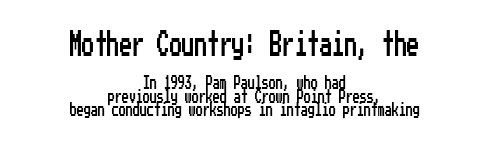
The image shows 25 px text type, upright; set centered, tight line spacing (0.97x), normal letter spacing, not underlined; the first (top) block is 1.79x larger.
